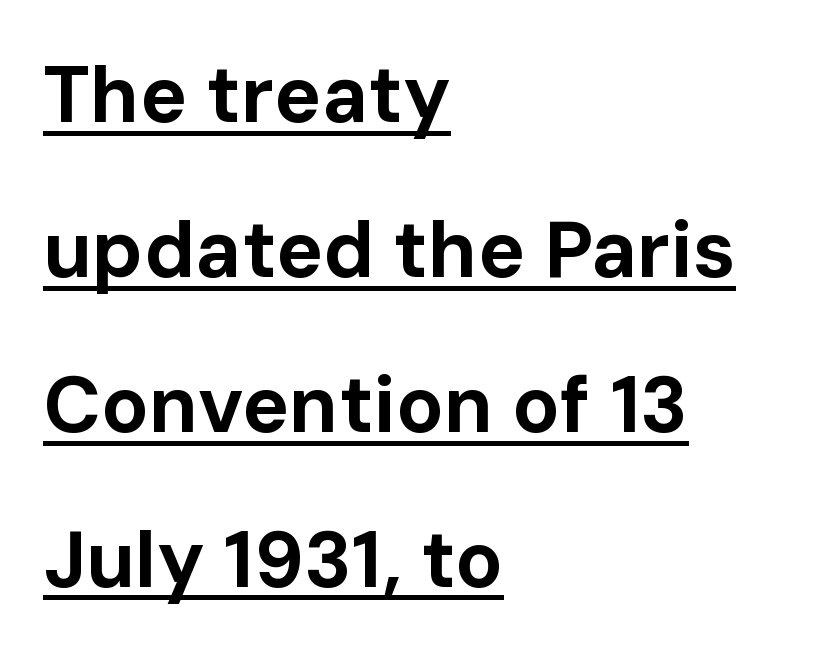
Caption: lettering with a line underneath. Students, observe: this is what heavily led, spacious text looks like. Which margin do the lines hug? The left one — the right edge is uneven. Each letter keeps its own natural width here, so spacing adapts to shape.
